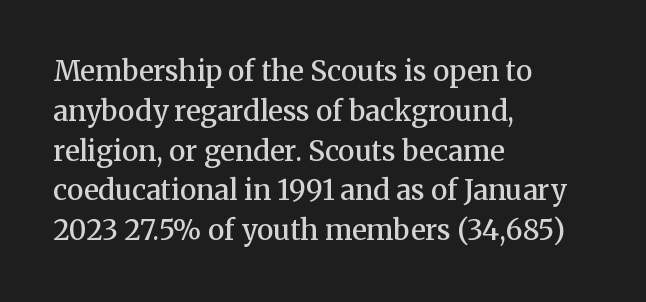
The image shows 28 px semibold serif type, upright; set left-aligned, normal line spacing (1.42x), normal letter spacing, not underlined; medium stroke contrast and a medium x-height.
